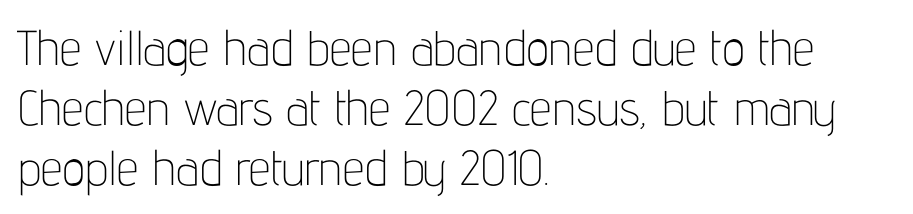
Q: Is the text bold? A: No.
Q: Is the text italic (slanted)? A: No, it is upright.
Q: Is the typeface a serif or a sans-serif typeface? A: Sans-serif.
Q: Is the text underlined? A: No.
Q: How is the paragraph aligned? A: Left-aligned.
Q: Is the spacing between letters normal or unusually wide? A: Normal.
Q: Width (condensed, normal, or wide)? A: Condensed.
Q: Stroke contrast? A: Low.
Q: x-height? A: Medium.
Q: Monospaced? A: No.
